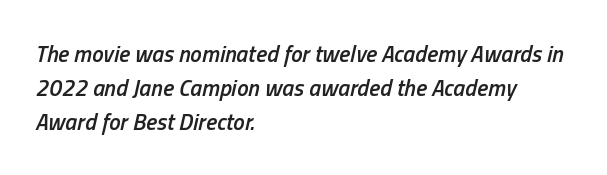
Q: Is the text bold? A: Semi-bold.
Q: Is the text italic (slanted)? A: Yes, it leans right by about 13 degrees.
Q: Is the text underlined? A: No.
Q: How is the paragraph aligned? A: Left-aligned.
Q: Is the spacing between letters normal or unusually wide? A: Normal.
Q: Is the spacing between lines tight, normal or loose? A: Normal.
